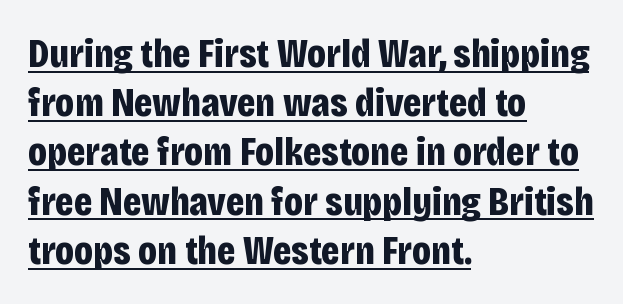
The image shows 41 px bold, condensed sans-serif type, upright; set left-aligned, line spacing 1.2x, normal letter spacing, underlined; low stroke contrast and a large x-height.
